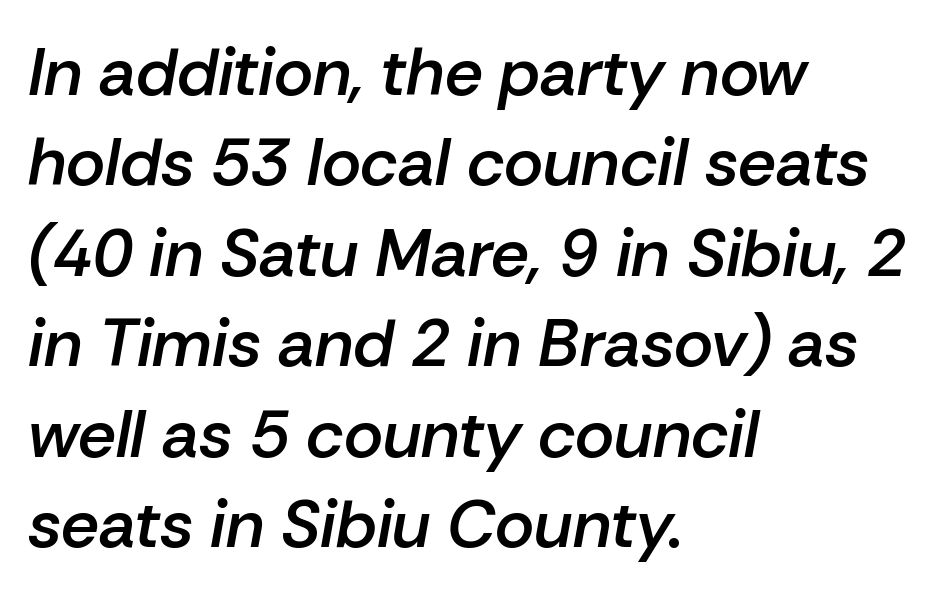
The image shows 67 px semibold type, italic (leaning right); set left-aligned, normal line spacing (1.35x), normal letter spacing, not underlined; low stroke contrast and a medium x-height.
